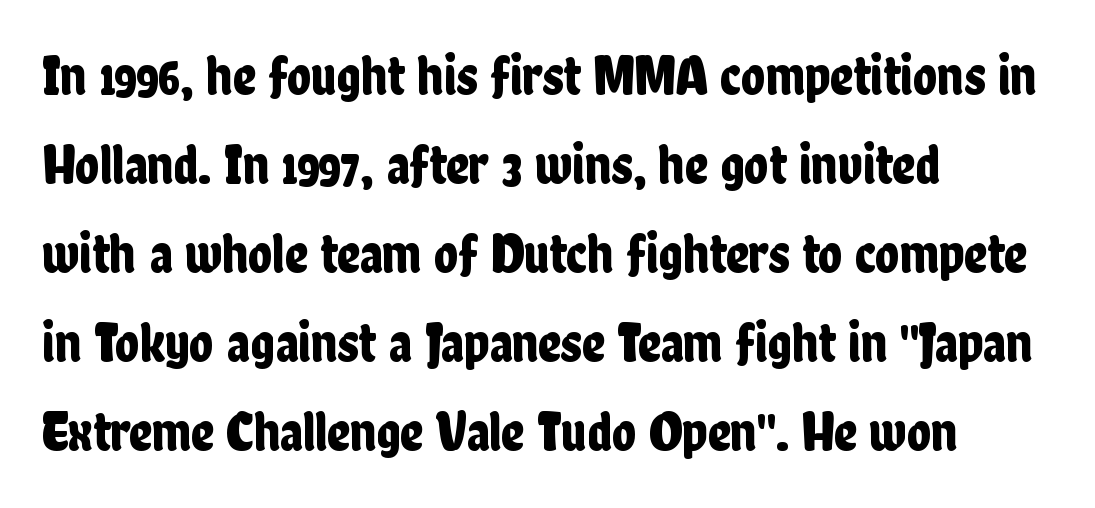
Q: Is the text italic (slanted)? A: No, it is upright.
Q: Is the typeface a serif or a sans-serif typeface? A: Sans-serif.
Q: Is the text underlined? A: No.
Q: How is the paragraph aligned? A: Left-aligned.
Q: Is the spacing between letters normal or unusually wide? A: Normal.
Q: Is the spacing between lines tight, normal or loose? A: Normal.
Q: Width (condensed, normal, or wide)? A: Condensed.
Q: Stroke contrast? A: Low.
Q: x-height? A: Medium.
Q: Monospaced? A: No.
